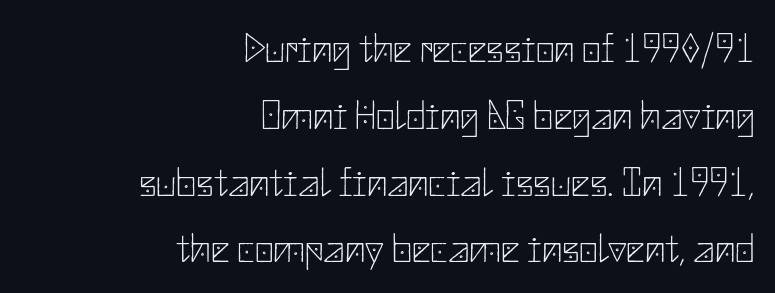
The image shows 41 px thin sans-serif type, upright; set right-aligned, normal line spacing (1.63x), normal letter spacing, not underlined; low stroke contrast and a small x-height.
